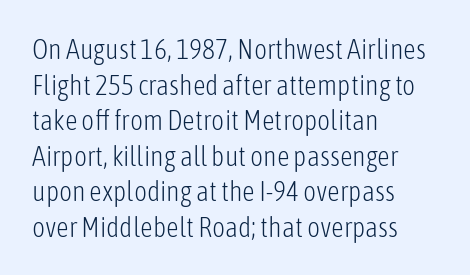
Q: Is the text bold? A: No.
Q: Is the text italic (slanted)? A: No, it is upright.
Q: Is the typeface a serif or a sans-serif typeface? A: Sans-serif.
Q: Is the text underlined? A: No.
Q: How is the paragraph aligned? A: Left-aligned.
Q: Is the spacing between letters normal or unusually wide? A: Normal.
Q: Is the spacing between lines tight, normal or loose? A: Normal.
Q: Width (condensed, normal, or wide)? A: Condensed.
Q: Stroke contrast? A: Low.
Q: x-height? A: Medium.
Q: Monospaced? A: No.
